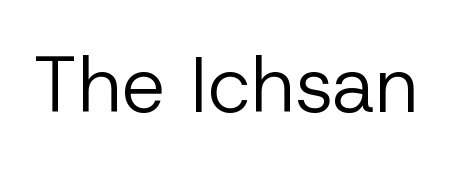
Characters follow at the spacing the type designer built in. The letters look calm and open, with moderate or lighter stems. Look at the bottom of the vertical strokes: they stop flat, with no serifs. Ordinary non-slanted type is in use. A typesetter would call this proportional, since set widths differ per character. Honestly, there is no underline to notice here at all.
